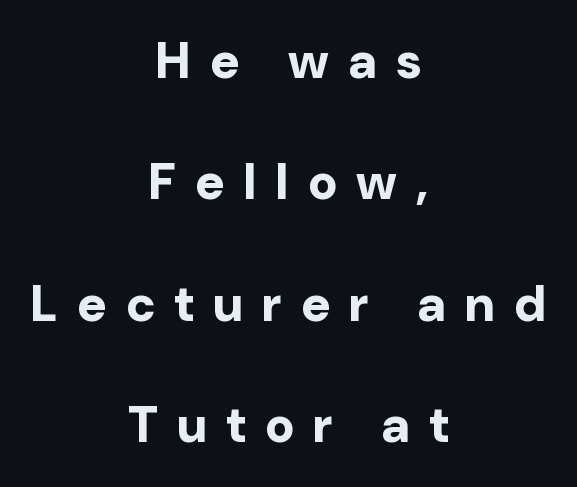
Q: Is the text bold? A: Yes.
Q: Is the text italic (slanted)? A: No, it is upright.
Q: Is the typeface a serif or a sans-serif typeface? A: Sans-serif.
Q: Is the text underlined? A: No.
Q: How is the paragraph aligned? A: Centered.
Q: Is the spacing between letters normal or unusually wide? A: Unusually wide.
Q: Is the spacing between lines tight, normal or loose? A: Loose.
Q: Width (condensed, normal, or wide)? A: Normal.
Q: Stroke contrast? A: Low.
Q: x-height? A: Medium.
Q: Monospaced? A: No.
